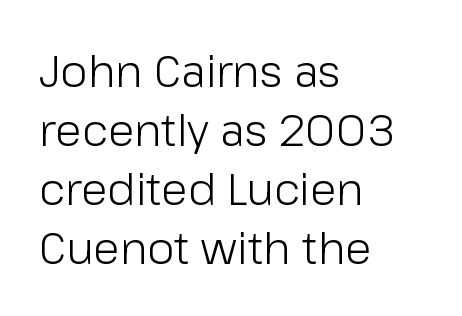
The image shows 44 px light sans-serif type, upright; set left-aligned, normal line spacing (1.34x), normal letter spacing, not underlined; low stroke contrast and a medium x-height.
